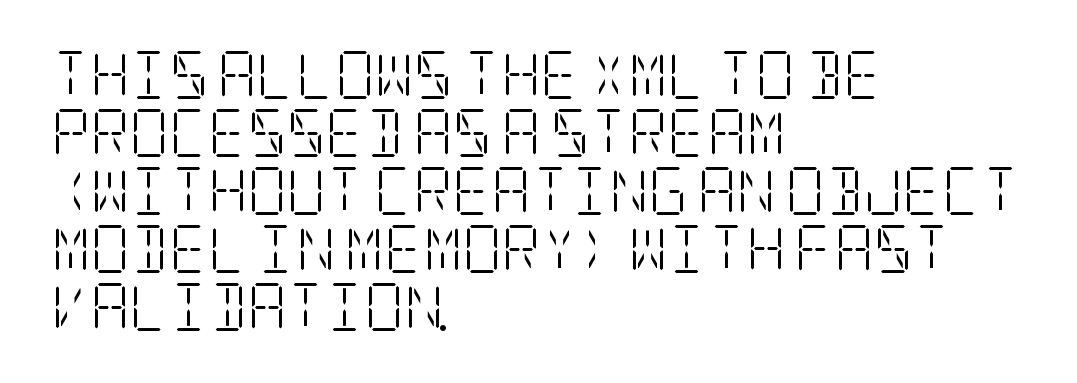
The image shows 48 px light, condensed serif type, upright; set left-aligned, line spacing 1.21x, normal letter spacing, not underlined; low stroke contrast and a large x-height.
